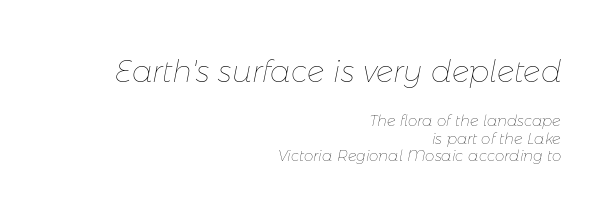
The image shows 30 px thin type, italic (leaning right); set right-aligned, line spacing 1.17x, normal letter spacing, not underlined; the first (top) block is 2.0x larger; low stroke contrast and a medium x-height.
